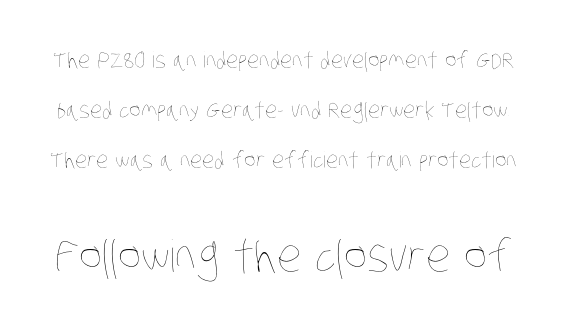
The image shows 44 px thin, condensed type; set loose line spacing (2.27x), normal letter spacing, not underlined; the second (bottom) block is 2.0x larger; low stroke contrast and a large x-height.
